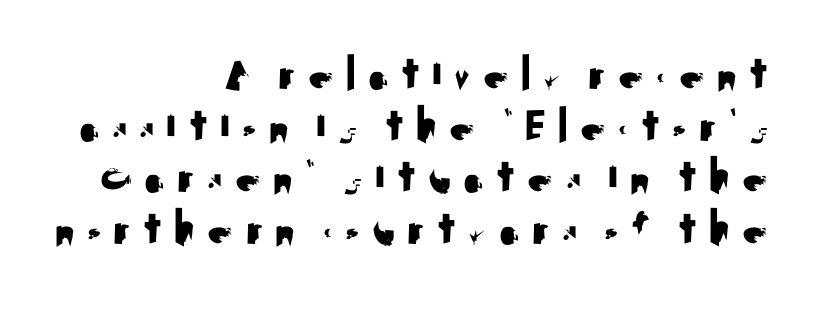
The image shows 51 px sans-serif type, upright; set right-aligned, tight line spacing (1.01x), unusually wide letter spacing (+0.2 em), not underlined; medium stroke contrast and a small x-height.
